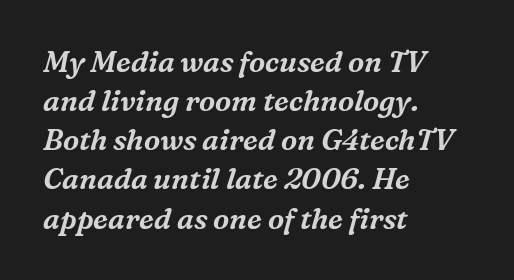
The image shows 29 px serif type, italic (leaning right); set left-aligned, normal line spacing (1.35x), normal letter spacing, not underlined; medium stroke contrast and a medium x-height.
